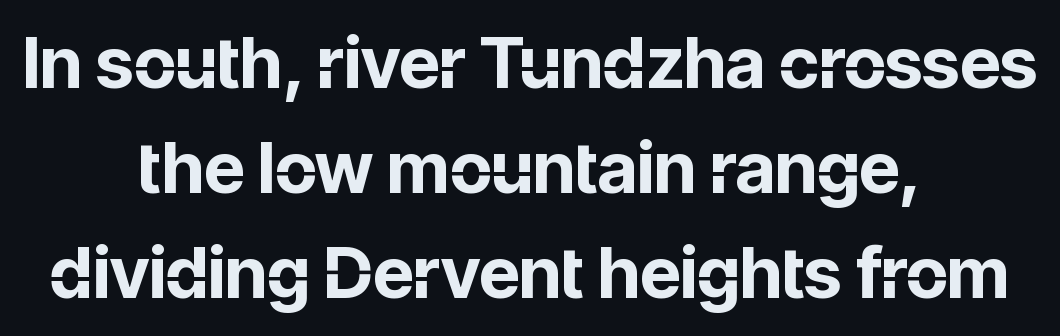
Q: Is the text bold? A: Yes.
Q: Is the text italic (slanted)? A: No, it is upright.
Q: Is the typeface a serif or a sans-serif typeface? A: Sans-serif.
Q: Is the text underlined? A: No.
Q: How is the paragraph aligned? A: Centered.
Q: Is the spacing between letters normal or unusually wide? A: Normal.
Q: Is the spacing between lines tight, normal or loose? A: Normal.
Q: Width (condensed, normal, or wide)? A: Normal.
Q: Stroke contrast? A: Low.
Q: x-height? A: Medium.
Q: Monospaced? A: No.
